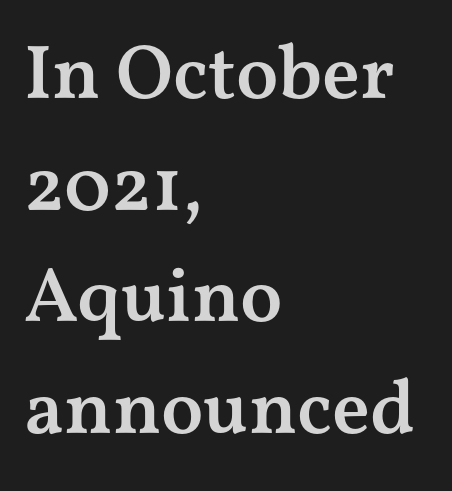
The image shows 77 px semibold, wide serif type, upright; set left-aligned, normal line spacing (1.45x), normal letter spacing, not underlined; medium stroke contrast and a medium x-height.
